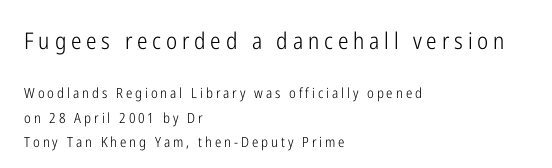
{"italic": "no", "bold": "no", "underline": "no", "align": "left", "line_spacing_ratio": 1.76, "letter_spacing": "wide", "letter_spacing_em": 0.21, "larger_block": "first", "size_ratio": 1.64, "glyph_px": 23}
